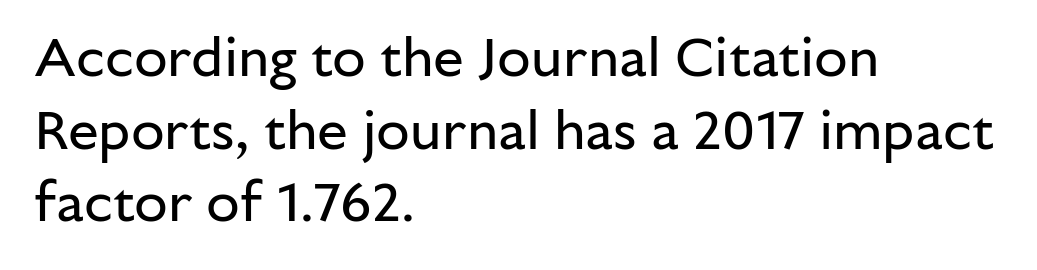
{"serif": "no", "italic": "no", "bold": "no", "weight": "regular", "width": "normal", "stroke_contrast": "low", "x_height": "medium", "monospaced": "no", "underline": "no", "align": "left", "line_spacing": "normal", "line_spacing_ratio": 1.32, "letter_spacing": "normal", "letter_spacing_em": 0.0, "glyph_px": 55}
